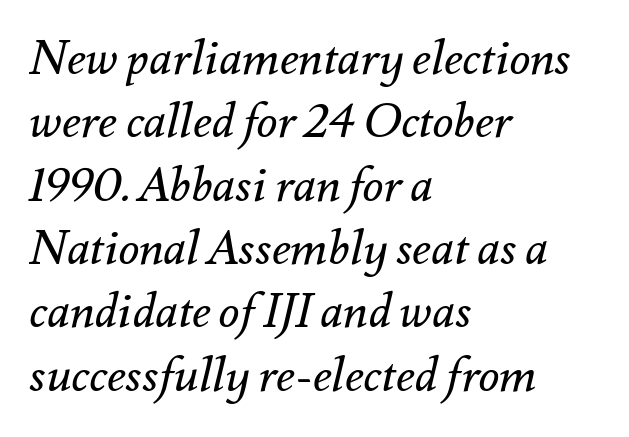
The image shows 48 px regular-weight type, italic (leaning right); set left-aligned, normal line spacing (1.32x), normal letter spacing, not underlined; medium stroke contrast and a small x-height.
